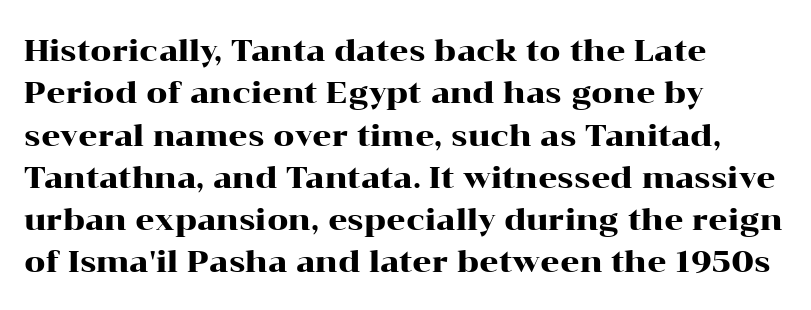
The image shows 30 px wide serif type, upright; set left-aligned, normal line spacing (1.41x), normal letter spacing, not underlined; high stroke contrast and a medium x-height.
